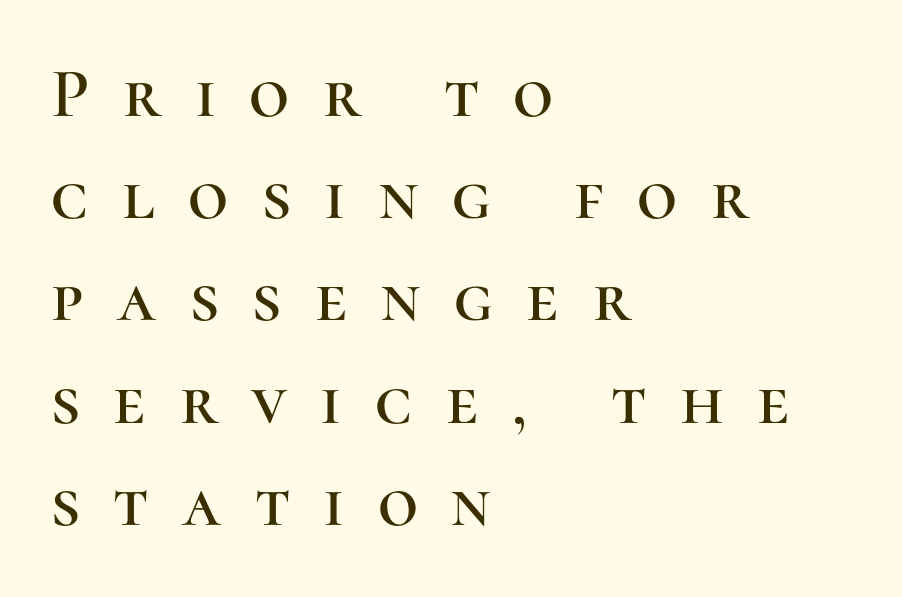
Little horizontal feet cap the strokes, marking this as serif type. Letter spacing: wide. Unlike italic type, these characters show no tilt at all. The paragraph shown leans on its left margin. Do the characters align in a grid? No, the font is proportional.
